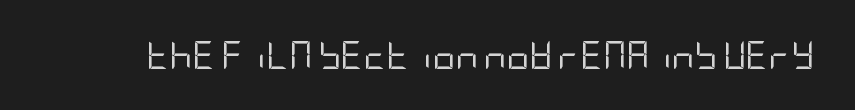
Classification — sans serif. Here the glyphs are tracked normally, forming tight word shapes. Each stroke keeps to a modest, everyday thickness or less. The specimen reads as upright at a glance. The foot of each line stays bare and open.
